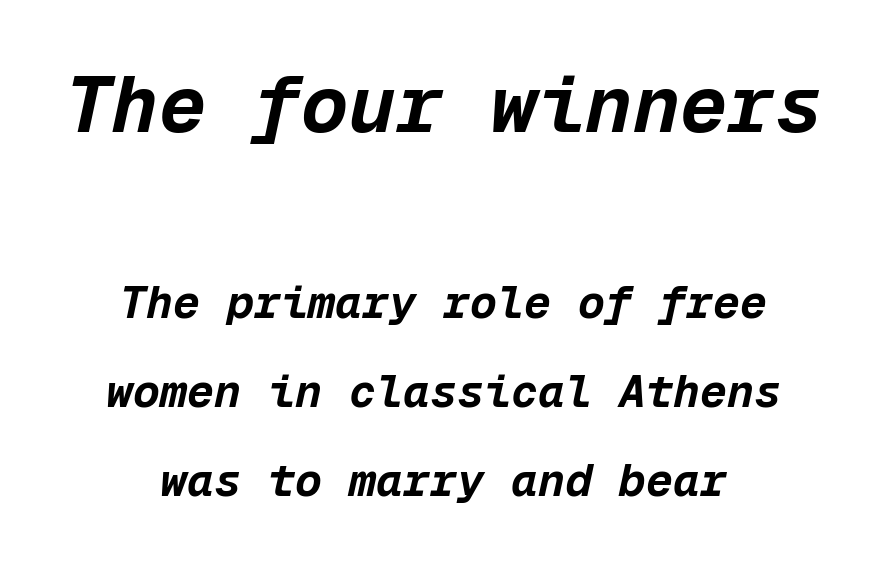
The image shows 79 px bold type, italic (leaning right), monospaced; set centered, loose line spacing (1.98x), normal letter spacing, not underlined; the first (top) block is 1.76x larger; low stroke contrast and a medium x-height.
